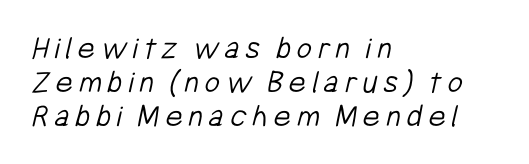
{"serif": "no", "bold": "no", "weight": "light", "width": "condensed", "stroke_contrast": "low", "x_height": "medium", "monospaced": "no", "underline": "no", "align": "left", "line_spacing": "tight", "line_spacing_ratio": 1.03, "glyph_px": 33}
